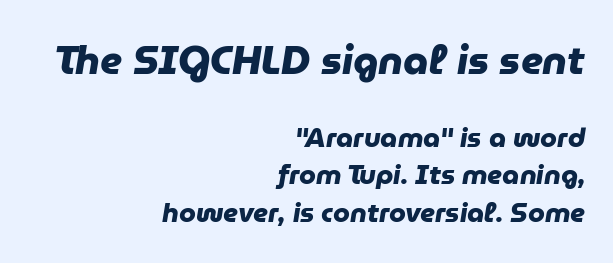
The image shows 40 px heavy sans-serif type; set right-aligned, normal line spacing (1.39x), normal letter spacing, not underlined; the first (top) block is 1.48x larger; low stroke contrast and a medium x-height.
